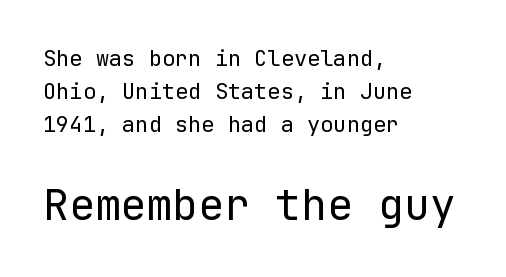
{"serif": "no", "italic": "no", "bold": "no", "weight": "regular", "width": "normal", "stroke_contrast": "low", "x_height": "medium", "monospaced": "yes", "underline": "no", "align": "left", "line_spacing": "normal", "line_spacing_ratio": 1.5, "letter_spacing": "normal", "letter_spacing_em": 0.0, "larger_block": "second", "size_ratio": 1.95, "glyph_px": 43}
